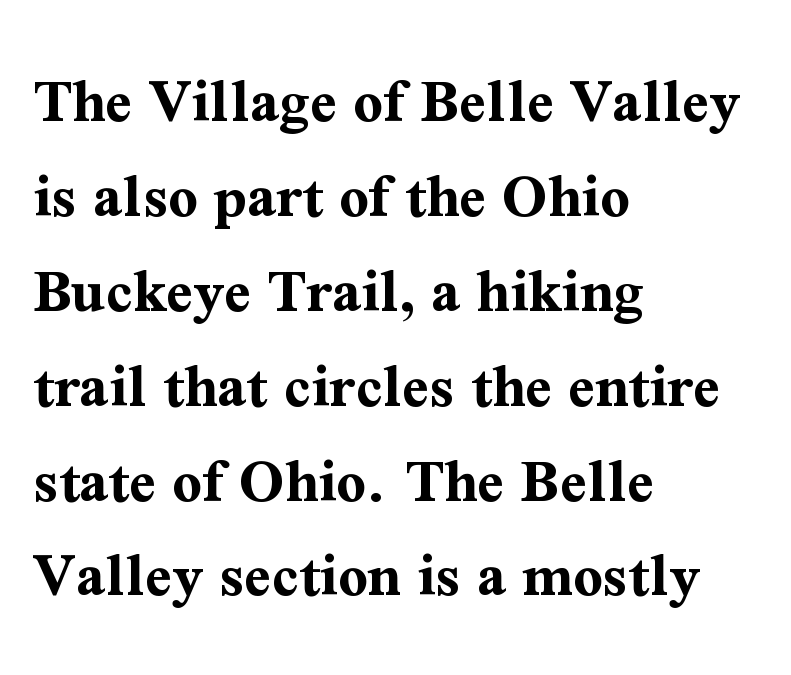
This is roman type, the default non-slanted kind. Nobody touched the tracking dial on this one. One-word summary of the alignment: left. Observe the serifs anchoring each vertical stroke in this sample. Emphasis by weight is at full strength: bold. The passage shown is typed in a proportional face where columns would drift.
